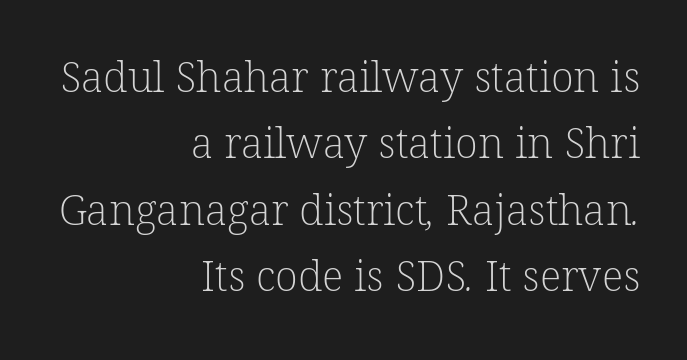
This sample keeps an unexceptional amount of space between lines. These lines are rendered in a variable-pitch font. Every row of glyphs terminates at an identical x-position on the right. Descenders are the only things crossing below the line.
